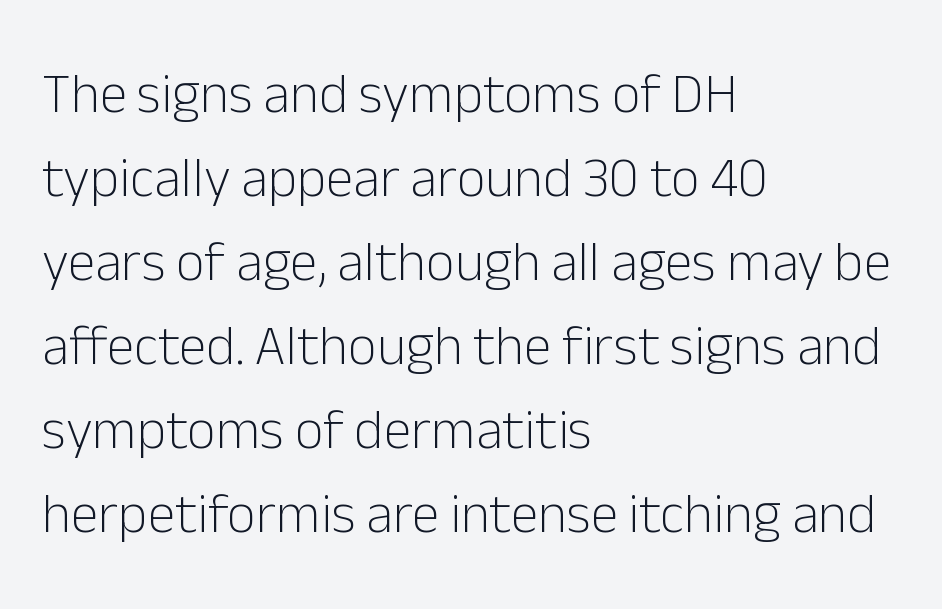
Q: Is the text bold? A: No.
Q: Is the text italic (slanted)? A: No, it is upright.
Q: Is the typeface a serif or a sans-serif typeface? A: Sans-serif.
Q: Is the text underlined? A: No.
Q: How is the paragraph aligned? A: Left-aligned.
Q: Is the spacing between letters normal or unusually wide? A: Normal.
Q: Is the spacing between lines tight, normal or loose? A: Normal.
Q: Width (condensed, normal, or wide)? A: Normal.
Q: Stroke contrast? A: Low.
Q: x-height? A: Medium.
Q: Monospaced? A: No.
